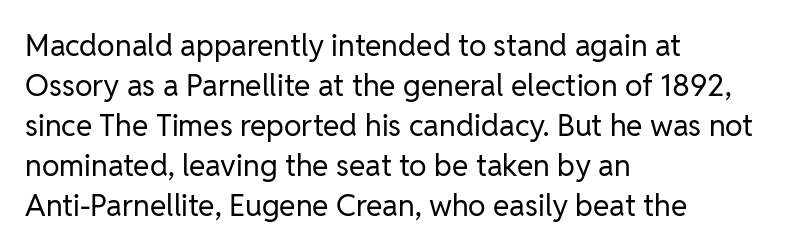
{"serif": "no", "italic": "no", "bold": "no", "weight": "regular", "width": "normal", "stroke_contrast": "low", "x_height": "medium", "monospaced": "no", "underline": "no", "align": "left", "line_spacing": "normal", "line_spacing_ratio": 1.33, "letter_spacing": "normal", "letter_spacing_em": 0.0, "glyph_px": 30}
